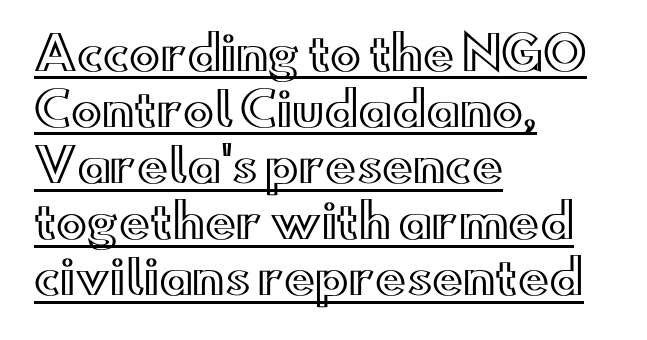
{"italic": "no", "width": "wide", "x_height": "small", "monospaced": "no", "underline": "yes", "align": "left", "line_spacing_ratio": 1.22, "letter_spacing": "normal", "letter_spacing_em": 0.0, "glyph_px": 46}
